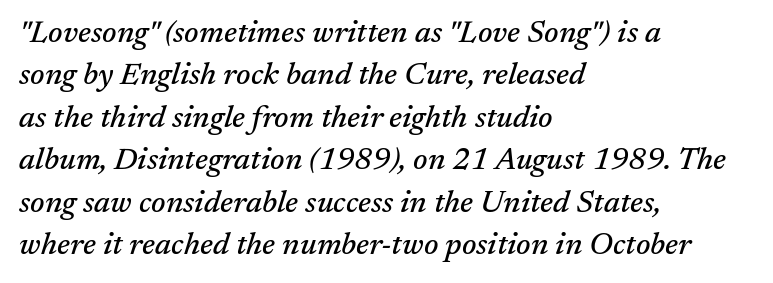
The image shows 31 px serif type, italic (leaning right); set left-aligned, normal line spacing (1.37x), normal letter spacing, not underlined; medium stroke contrast and a medium x-height.
